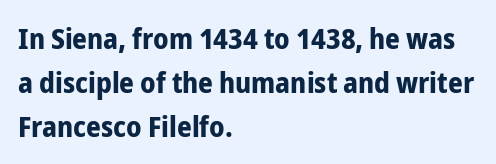
The image shows 29 px bold, condensed sans-serif type, upright; set left-aligned, normal line spacing (1.51x), normal letter spacing, not underlined; low stroke contrast and a medium x-height.
